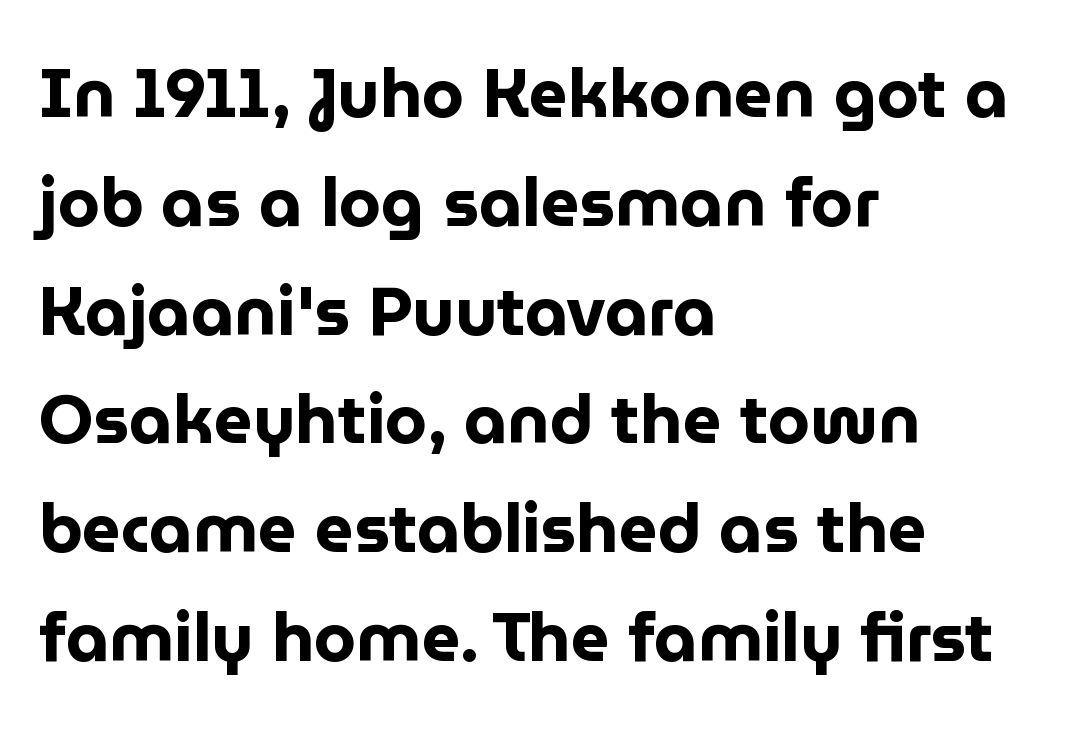
Is there much room between lines? A standard amount, neither cramped nor airy. The type sits square on the baseline with zero lean. Decoration check: the copy has no underline. Compared with an ordinary text face, these strokes are far heavier — a full bold. The gaps between neighbouring characters are ordinary and unremarkable. Each line starts at the same left margin while the right side varies.
